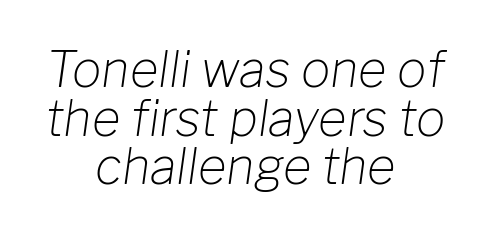
{"italic": "yes", "lean": "right", "slant_degrees": 8, "bold": "no", "weight": "light", "width": "normal", "stroke_contrast": "low", "x_height": "medium", "monospaced": "no", "underline": "no", "align": "center", "line_spacing": "tight", "line_spacing_ratio": 0.99, "letter_spacing": "normal", "letter_spacing_em": 0.0, "glyph_px": 49}
